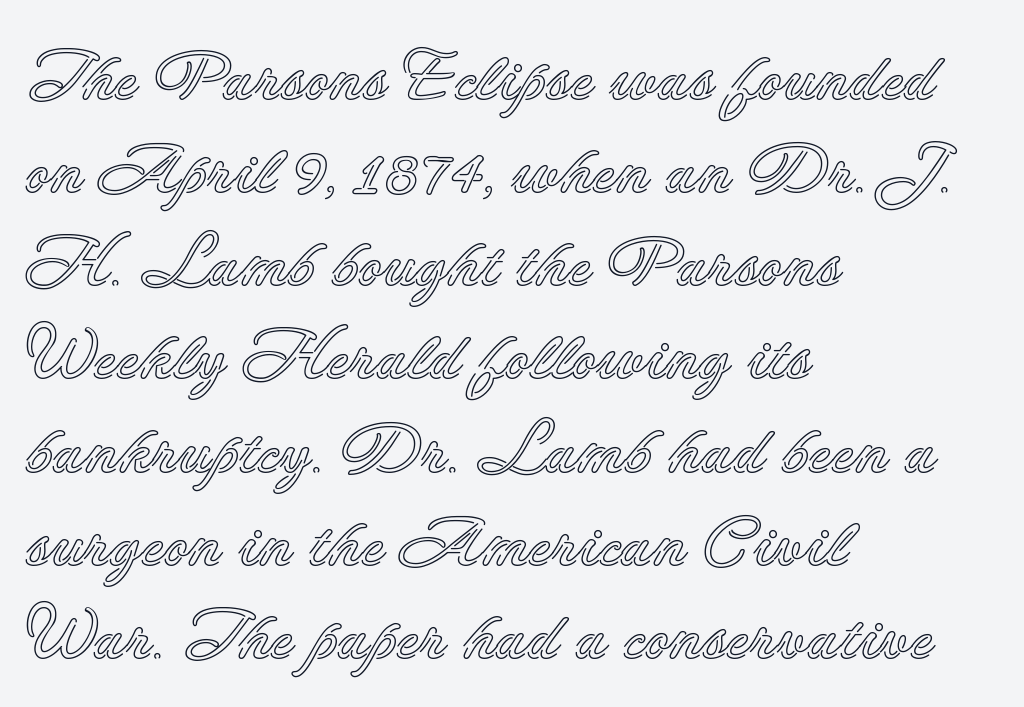
{"width": "normal", "x_height": "small", "monospaced": "no", "underline": "no", "align": "left", "line_spacing": "normal", "line_spacing_ratio": 1.35, "letter_spacing": "normal", "letter_spacing_em": 0.0, "glyph_px": 69}
